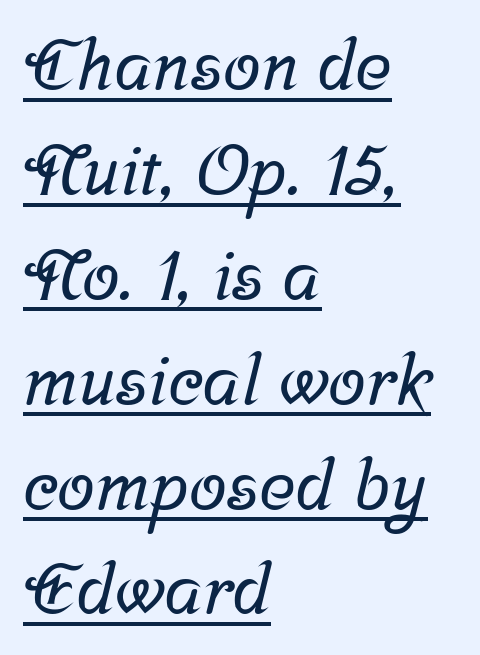
Alignment: flush left. Here the designer chose a conventional face with non-uniform glyph widths. The rendering uses a moderate line-height, typical for paragraphs. Looks like someone drew a line under every word here. Nothing unusual about the tracking: characters are spaced as the font intends.
